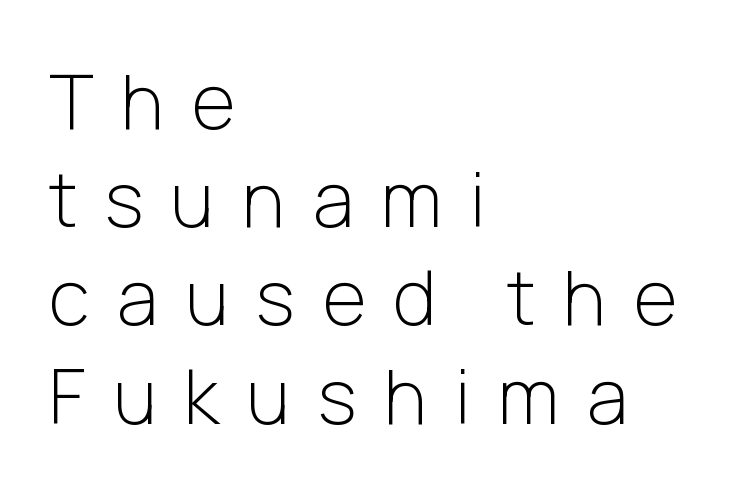
{"serif": "no", "italic": "no", "bold": "no", "weight": "light", "width": "normal", "stroke_contrast": "low", "x_height": "medium", "monospaced": "no", "underline": "no", "align": "left", "line_spacing": "normal", "line_spacing_ratio": 1.31, "letter_spacing": "wide", "letter_spacing_em": 0.37, "glyph_px": 75}
